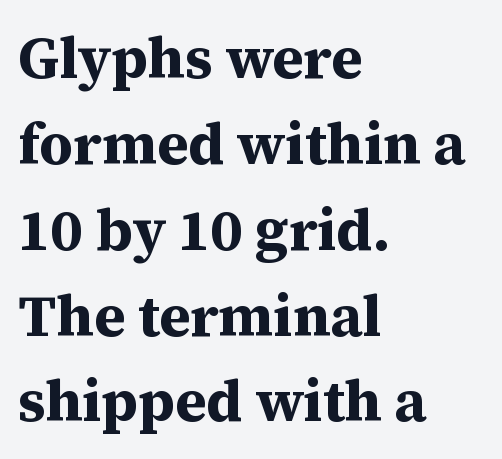
The image shows 58 px bold serif type, upright; set left-aligned, normal line spacing (1.48x), normal letter spacing, not underlined; medium stroke contrast and a medium x-height.
